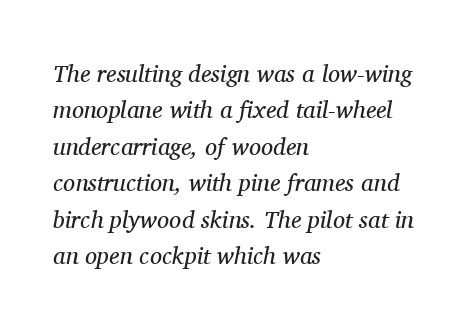
Q: Is the text bold? A: No.
Q: Is the text italic (slanted)? A: Yes, it leans right by about 11 degrees.
Q: Is the text underlined? A: No.
Q: How is the paragraph aligned? A: Left-aligned.
Q: Is the spacing between letters normal or unusually wide? A: Normal.
Q: Is the spacing between lines tight, normal or loose? A: Normal.
